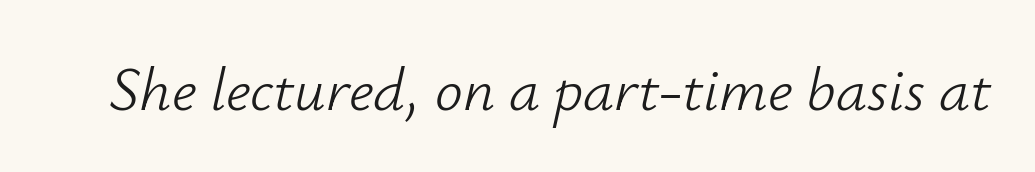
Q: Is the text bold? A: No.
Q: Is the text italic (slanted)? A: Yes, it leans right by about 12 degrees.
Q: Is the text underlined? A: No.
Q: Is the spacing between letters normal or unusually wide? A: Normal.
Q: Width (condensed, normal, or wide)? A: Normal.
Q: Stroke contrast? A: Low.
Q: x-height? A: Small.
Q: Monospaced? A: No.
